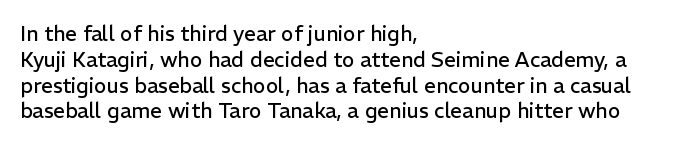
The image shows 21 px text type, upright; set left-aligned, line spacing 1.23x, normal letter spacing, not underlined.
